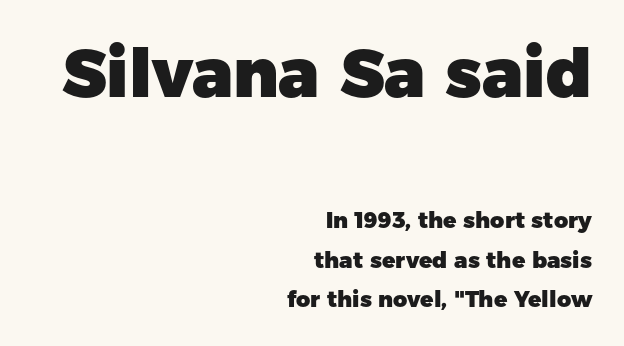
Q: Is the text bold? A: Yes.
Q: Is the text italic (slanted)? A: No, it is upright.
Q: Is the typeface a serif or a sans-serif typeface? A: Sans-serif.
Q: Is the text underlined? A: No.
Q: How is the paragraph aligned? A: Right-aligned.
Q: Is the spacing between letters normal or unusually wide? A: Normal.
Q: Which block of text is set in a larger size, the first (top) or the second (bottom)? A: The first (top) one.
Q: Width (condensed, normal, or wide)? A: Normal.
Q: Stroke contrast? A: Low.
Q: x-height? A: Medium.
Q: Monospaced? A: No.
